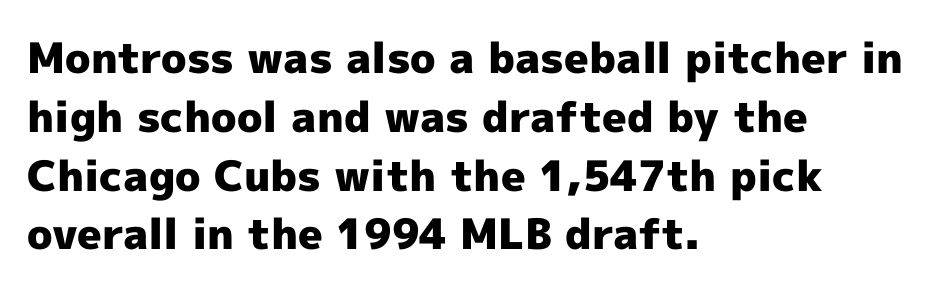
The image shows 42 px heavy sans-serif type, upright; set left-aligned, normal line spacing (1.4x), normal letter spacing, not underlined; a medium x-height.
